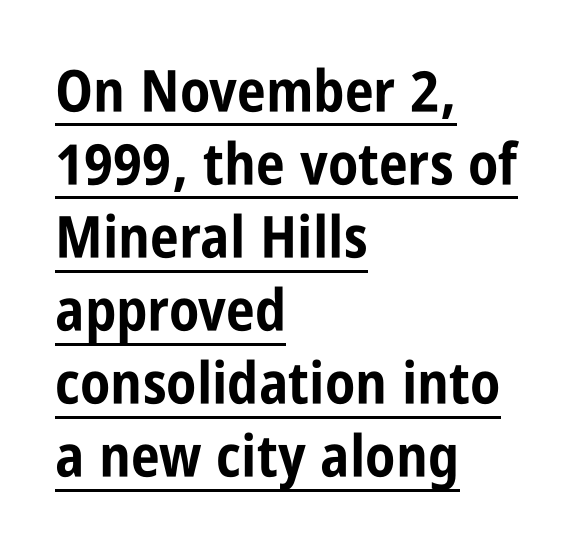
The image shows 58 px bold, condensed sans-serif type, upright; set left-aligned, normal line spacing (1.26x), normal letter spacing, underlined; low stroke contrast and a large x-height.
